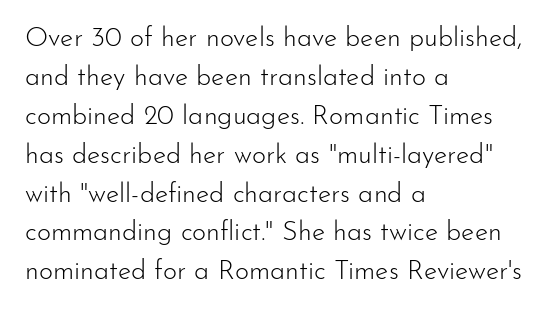
The image shows 27 px text type, upright; set left-aligned, normal line spacing (1.44x), normal letter spacing, not underlined.
